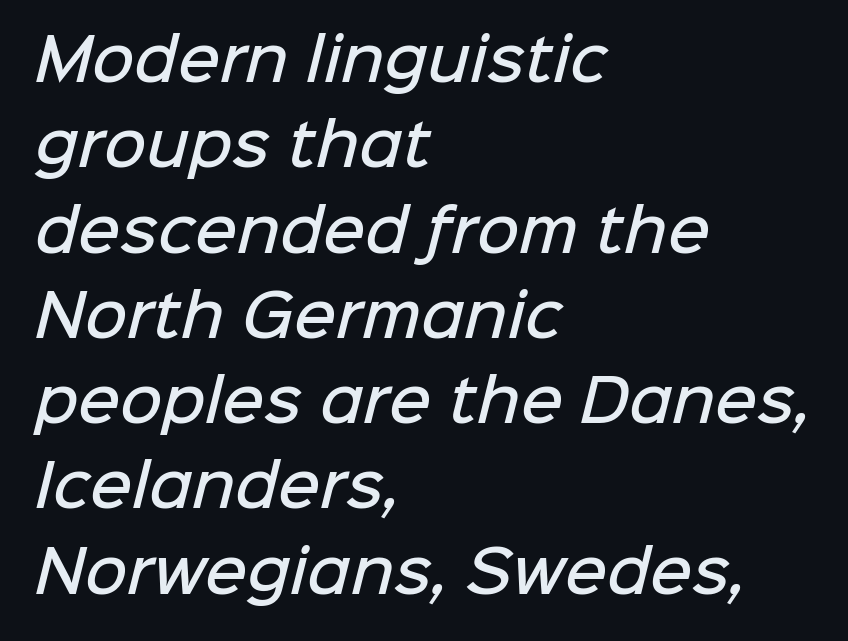
The image shows 58 px semibold sans-serif type; set left-aligned, normal line spacing (1.47x), normal letter spacing, not underlined; low stroke contrast and a medium x-height.
